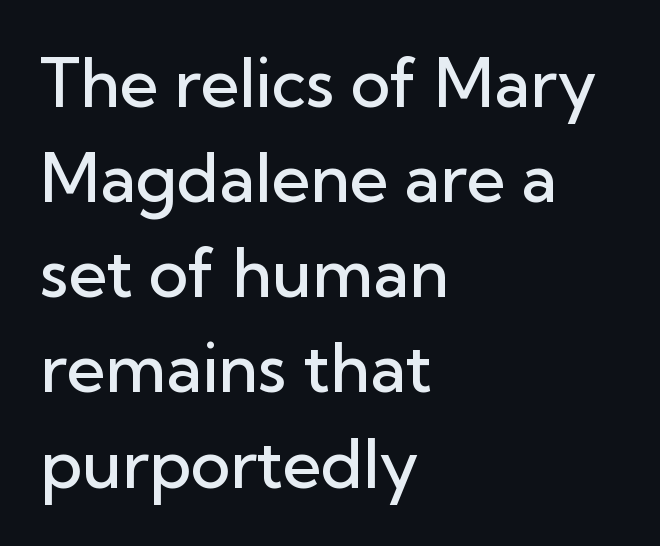
{"serif": "no", "italic": "no", "bold": "semi", "weight": "semibold", "width": "normal", "stroke_contrast": "low", "x_height": "medium", "monospaced": "no", "underline": "no", "align": "left", "line_spacing": "normal", "line_spacing_ratio": 1.42, "letter_spacing": "normal", "letter_spacing_em": 0.0, "glyph_px": 67}
